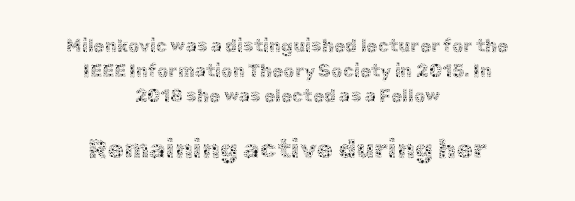
Q: Is the text bold? A: No.
Q: Is the text italic (slanted)? A: No, it is upright.
Q: Is the text underlined? A: No.
Q: How is the paragraph aligned? A: Centered.
Q: Is the spacing between letters normal or unusually wide? A: Normal.
Q: Is the spacing between lines tight, normal or loose? A: Normal.
Q: Which block of text is set in a larger size, the first (top) or the second (bottom)? A: The second (bottom) one.
